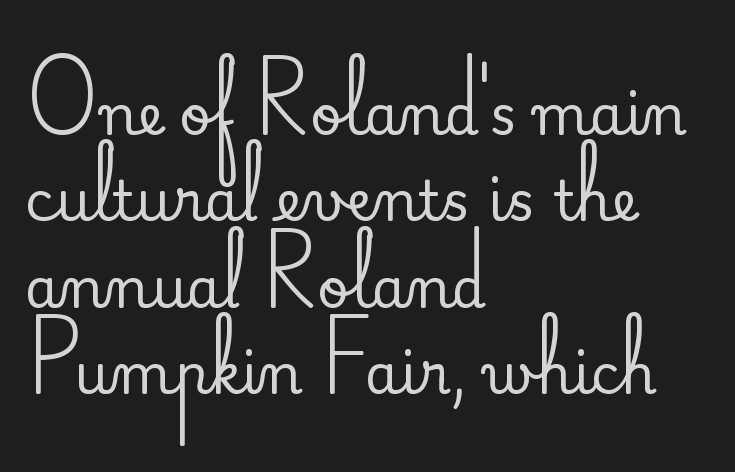
The image shows 55 px serif type, upright; set left-aligned, normal line spacing (1.57x), normal letter spacing, not underlined; medium stroke contrast and a small x-height.
